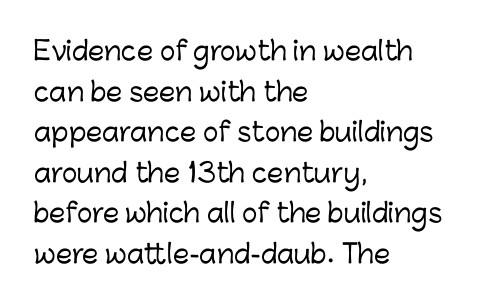
Q: Is the text italic (slanted)? A: No, it is upright.
Q: Is the text underlined? A: No.
Q: How is the paragraph aligned? A: Left-aligned.
Q: Is the spacing between letters normal or unusually wide? A: Normal.
Q: Is the spacing between lines tight, normal or loose? A: Normal.
